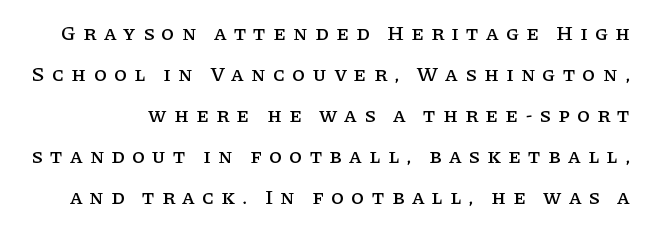
{"italic": "no", "underline": "no", "line_spacing": "loose", "line_spacing_ratio": 1.95, "letter_spacing": "wide", "letter_spacing_em": 0.34, "glyph_px": 21}
